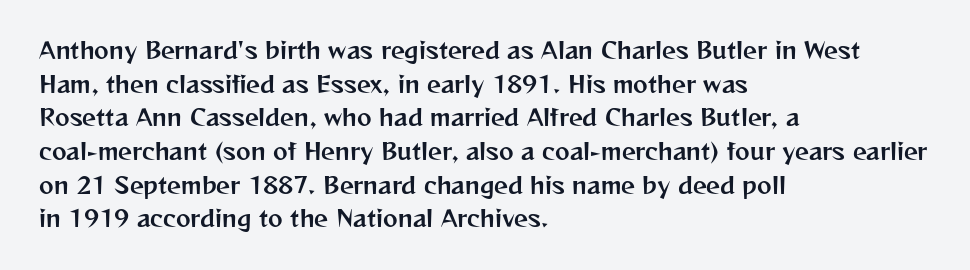
Q: Is the text italic (slanted)? A: No, it is upright.
Q: Is the text underlined? A: No.
Q: How is the paragraph aligned? A: Left-aligned.
Q: Is the spacing between letters normal or unusually wide? A: Normal.
Q: Is the spacing between lines tight, normal or loose? A: Normal.
